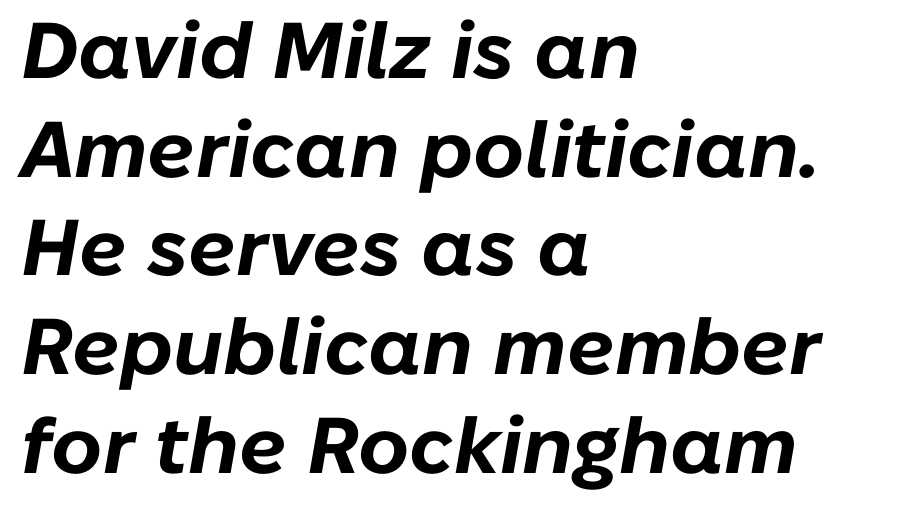
{"italic": "yes", "lean": "right", "slant_degrees": 10, "bold": "yes", "weight": "bold", "width": "normal", "stroke_contrast": "low", "x_height": "medium", "monospaced": "no", "underline": "no", "align": "left", "line_spacing": "normal", "line_spacing_ratio": 1.25, "letter_spacing": "normal", "letter_spacing_em": 0.0, "glyph_px": 79}
